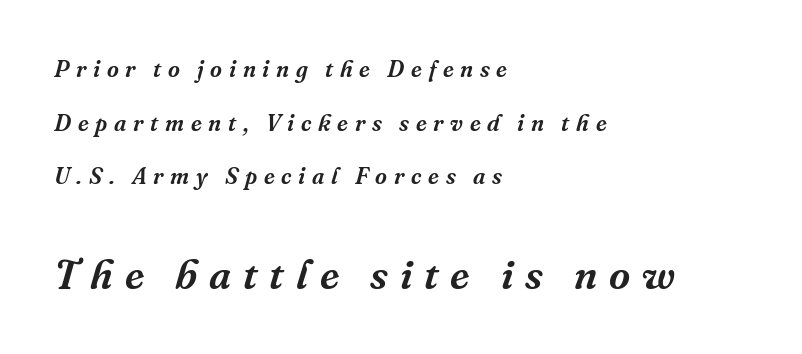
Words appear elongated and porous because spacing is wide. The words here are not underlined. The rendering applies a slant to the glyphs. A student would notice the bottom passage is typeset larger than what precedes it. Rows of type keep a wide berth in the vertical direction.
